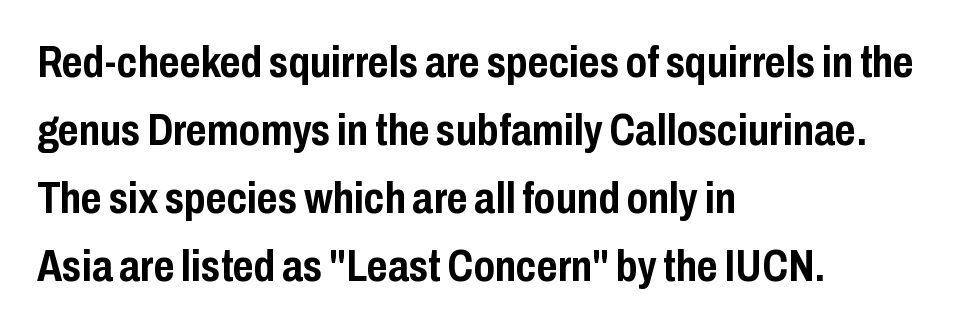
The image shows 45 px semibold, condensed sans-serif type, upright; set left-aligned, normal line spacing (1.51x), normal letter spacing, not underlined; low stroke contrast and a medium x-height.
